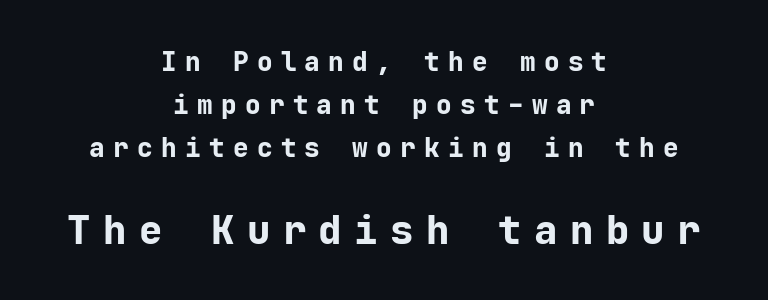
The image shows 39 px bold sans-serif type, upright, monospaced; set centered, normal line spacing (1.66x), unusually wide letter spacing (+0.32 em), not underlined; the second (bottom) block is 1.5x larger; low stroke contrast and a medium x-height.
